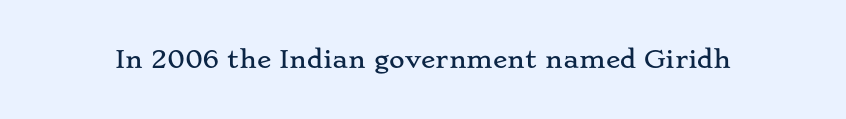
Observe the ordinary spacing: letters are neighbours, not strangers. Underline: absent. Rendered with straight, roman letterforms.
